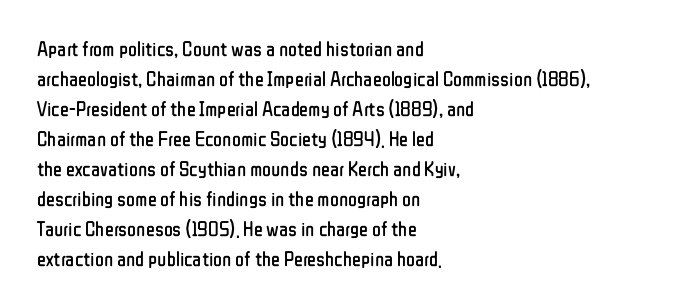
{"italic": "no", "bold": "no", "underline": "no", "align": "left", "line_spacing": "normal", "line_spacing_ratio": 1.43, "letter_spacing": "normal", "letter_spacing_em": 0.0, "glyph_px": 21}
